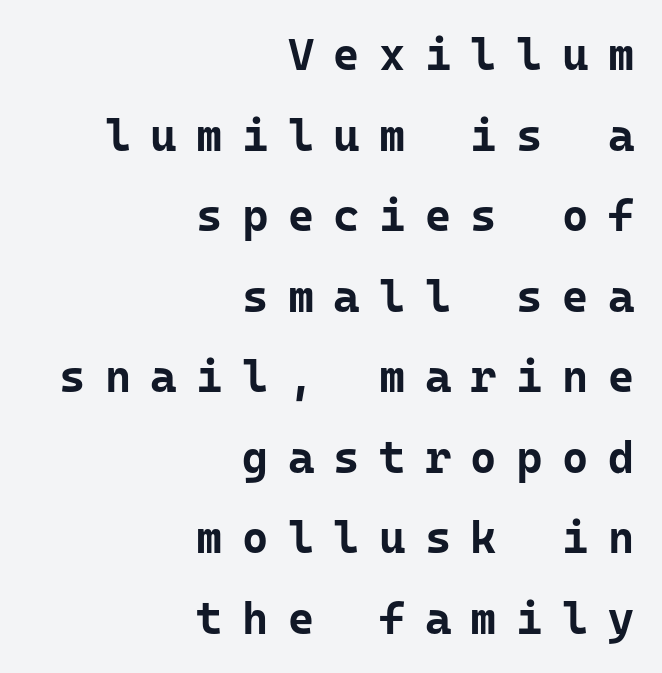
The image shows 45 px bold sans-serif type, upright; set right-aligned, line spacing 1.79x, unusually wide letter spacing (+0.43 em), not underlined; low stroke contrast and a medium x-height.
